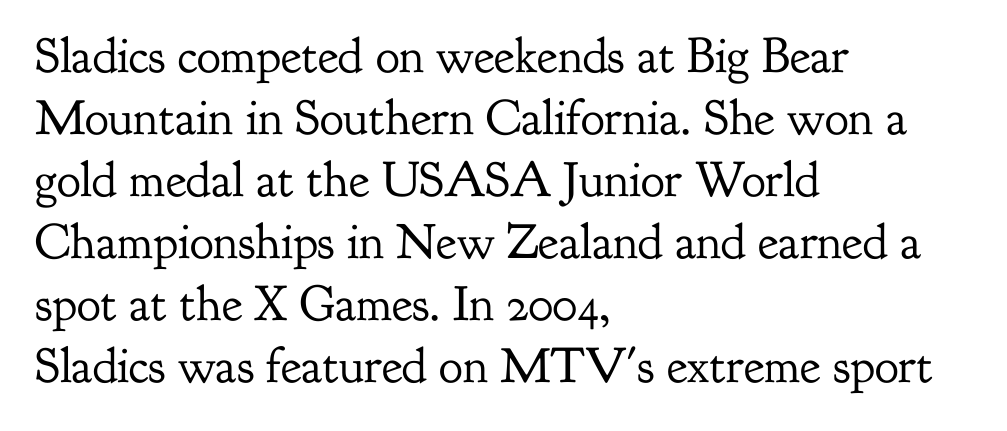
Rendered with straight, roman letterforms. Compared with a typical body face, this is equally light or lighter still. Caption: multi-line text, flush left, ragged right. Beneath every word, the page is bare. The designer went with a serif here, giving each stem small feet. Looks like regular typesetting: each glyph gets only the width it needs.
